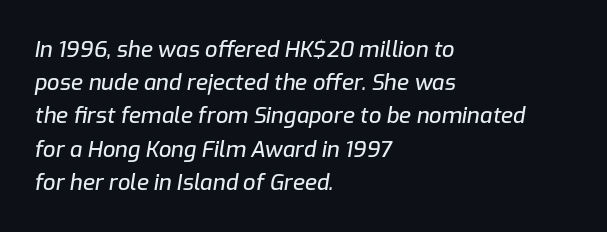
The image shows 22 px text type, italic (leaning right); set left-aligned, normal line spacing (1.51x), normal letter spacing, not underlined.
